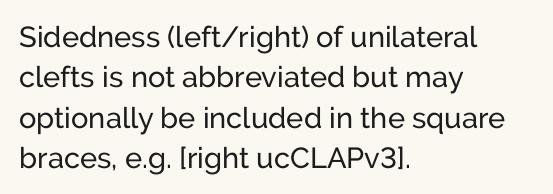
The image shows 29 px sans-serif type, upright; set left-aligned, normal line spacing (1.39x), normal letter spacing, not underlined; low stroke contrast and a medium x-height.
